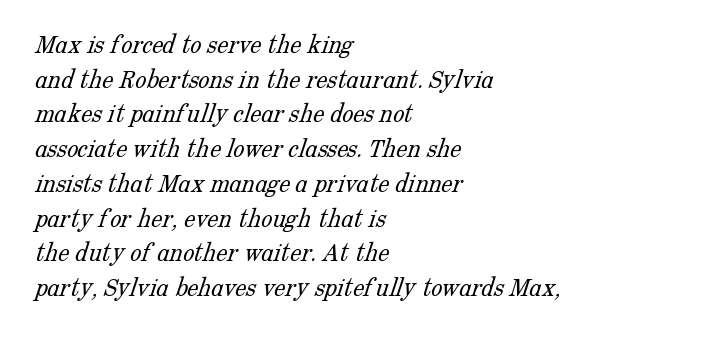
{"serif": "yes", "bold": "no", "weight": "light", "width": "normal", "stroke_contrast": "low", "x_height": "medium", "monospaced": "no", "underline": "no", "align": "left", "line_spacing_ratio": 1.24, "letter_spacing": "normal", "letter_spacing_em": 0.0, "glyph_px": 28}
